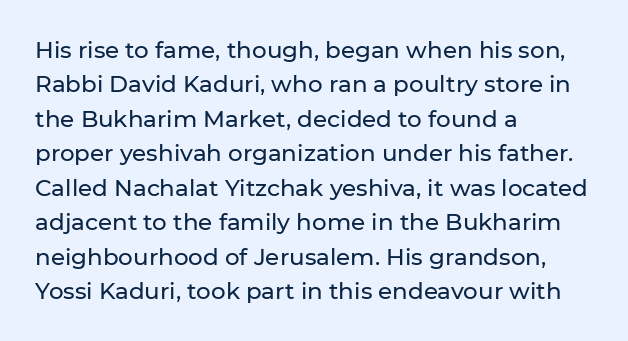
The image shows 23 px text type, upright; set left-aligned, normal line spacing (1.5x), normal letter spacing, not underlined.
